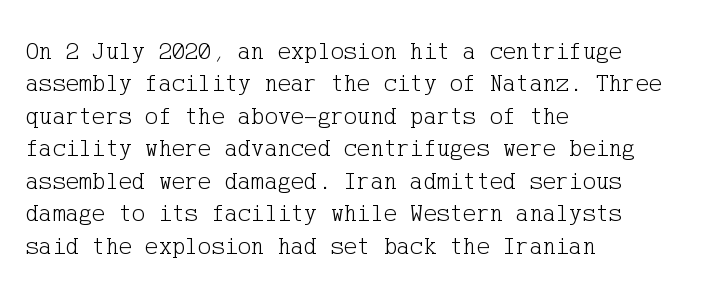
Q: Is the text bold? A: No.
Q: Is the text italic (slanted)? A: No, it is upright.
Q: Is the text underlined? A: No.
Q: How is the paragraph aligned? A: Left-aligned.
Q: Is the spacing between letters normal or unusually wide? A: Normal.
Q: Is the spacing between lines tight, normal or loose? A: Normal.
